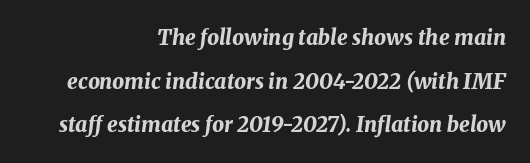
Q: Is the text bold? A: Yes.
Q: Is the text italic (slanted)? A: Yes, it leans right by about 8 degrees.
Q: Is the text underlined? A: No.
Q: How is the paragraph aligned? A: Right-aligned.
Q: Is the spacing between letters normal or unusually wide? A: Normal.
Q: Is the spacing between lines tight, normal or loose? A: Loose.
